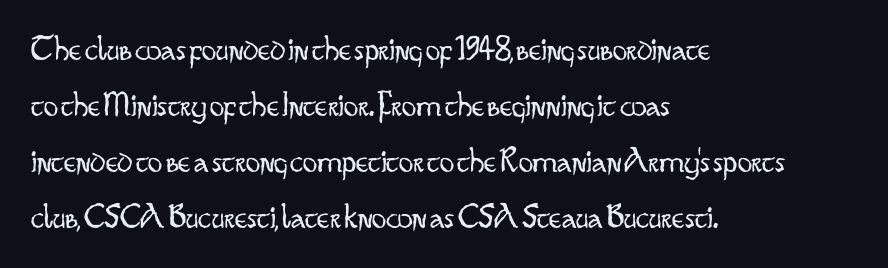
Q: Is the text bold? A: No.
Q: Is the text italic (slanted)? A: No, it is upright.
Q: Is the typeface a serif or a sans-serif typeface? A: Sans-serif.
Q: Is the text underlined? A: No.
Q: How is the paragraph aligned? A: Left-aligned.
Q: Is the spacing between letters normal or unusually wide? A: Normal.
Q: Is the spacing between lines tight, normal or loose? A: Normal.
Q: Width (condensed, normal, or wide)? A: Condensed.
Q: Stroke contrast? A: Low.
Q: x-height? A: Small.
Q: Monospaced? A: No.
